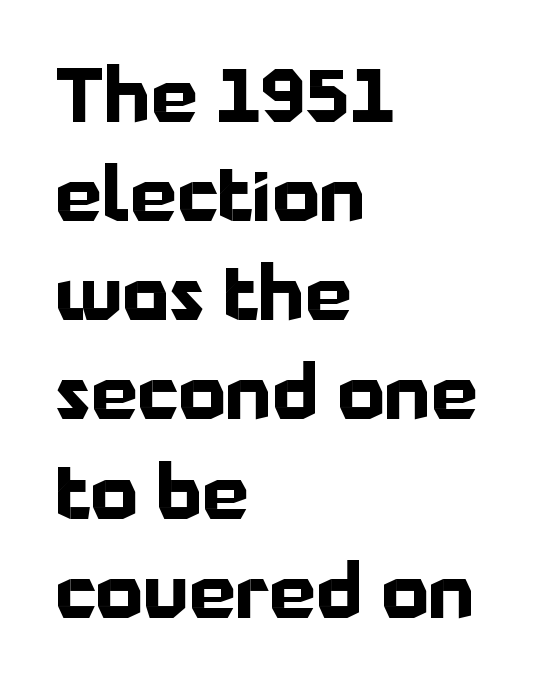
The image shows 74 px bold sans-serif type, upright; set left-aligned, normal line spacing (1.34x), normal letter spacing, not underlined; low stroke contrast and a medium x-height.
